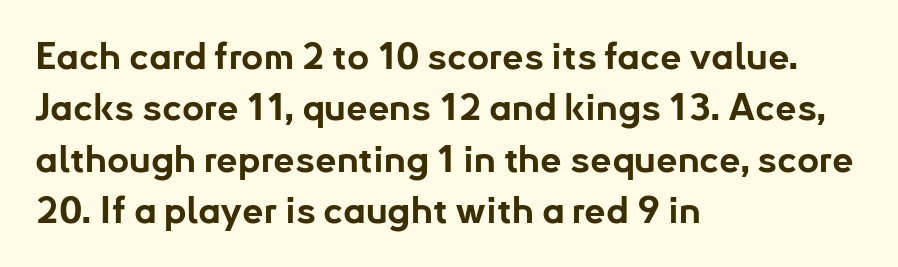
The rendering keeps characters at their native spacing. The paragraph has a hard left edge and a soft right edge. Proportional: the letters do not fall into vertical columns. On the weight axis this lands at bold, roughly 700. The strip under each line holds only bare page.
